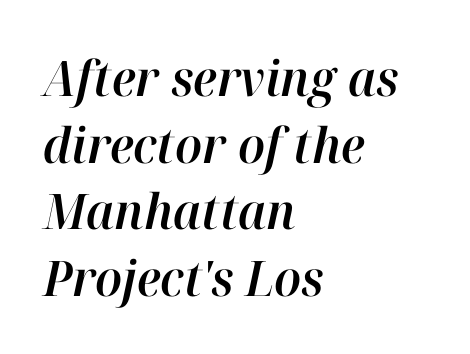
The image shows 49 px text type, italic (leaning right); set left-aligned, normal line spacing (1.36x), normal letter spacing, not underlined; high stroke contrast and a medium x-height.
